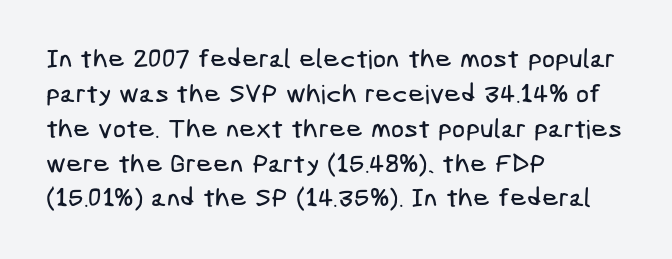
Q: Is the text underlined? A: No.
Q: How is the paragraph aligned? A: Left-aligned.
Q: Is the spacing between letters normal or unusually wide? A: Normal.
Q: Is the spacing between lines tight, normal or loose? A: Normal.
